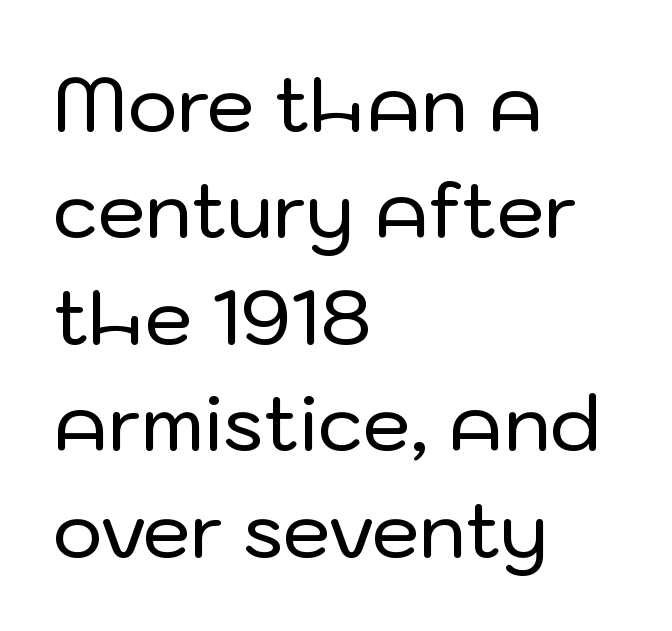
Q: Is the text italic (slanted)? A: No, it is upright.
Q: Is the typeface a serif or a sans-serif typeface? A: Sans-serif.
Q: Is the text underlined? A: No.
Q: How is the paragraph aligned? A: Left-aligned.
Q: Is the spacing between letters normal or unusually wide? A: Normal.
Q: Is the spacing between lines tight, normal or loose? A: Normal.
Q: Width (condensed, normal, or wide)? A: Normal.
Q: Stroke contrast? A: Low.
Q: x-height? A: Medium.
Q: Monospaced? A: No.
